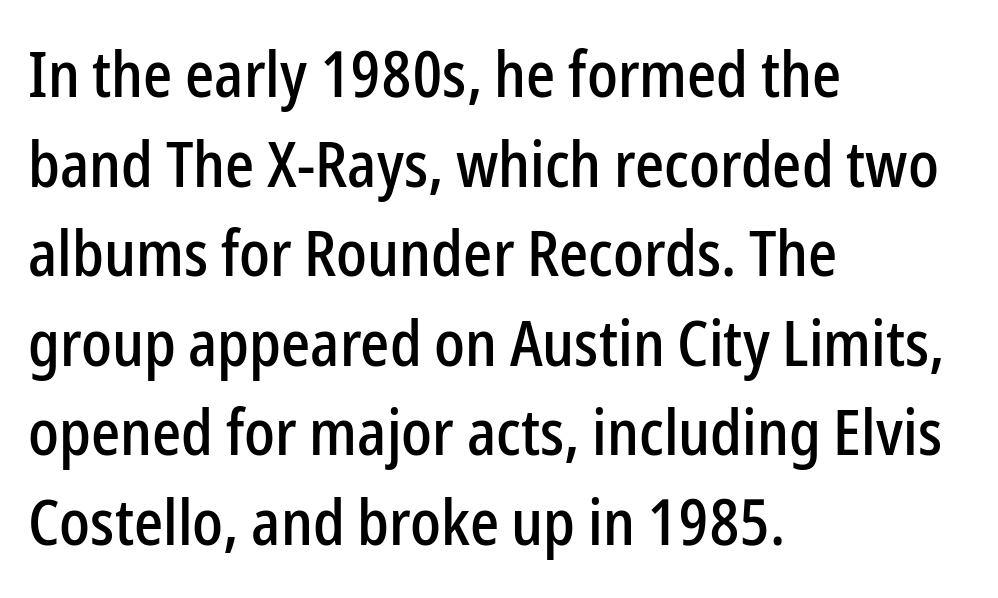
Standard letterfit; no display-style spreading of the glyphs. The letters stand straight up with perfectly vertical stems. Check the space under the baseline: it is left empty. Leftover space on each line is placed entirely after the last word. The glyphs in this specimen are sans serif.
